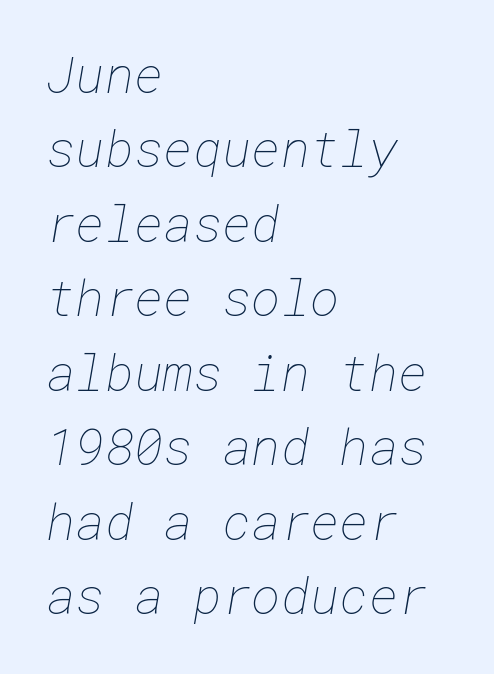
{"bold": "no", "weight": "thin", "width": "normal", "stroke_contrast": "low", "x_height": "medium", "underline": "no", "align": "left", "line_spacing": "normal", "line_spacing_ratio": 1.49, "letter_spacing": "normal", "letter_spacing_em": 0.0, "glyph_px": 50}
